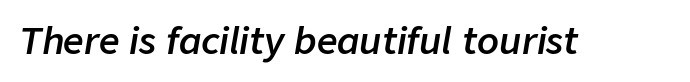
{"italic": "yes", "lean": "right", "slant_degrees": 9, "bold": "semi", "weight": "semibold", "width": "normal", "stroke_contrast": "low", "x_height": "medium", "monospaced": "no", "underline": "no", "letter_spacing": "normal", "letter_spacing_em": 0.0, "glyph_px": 36}
